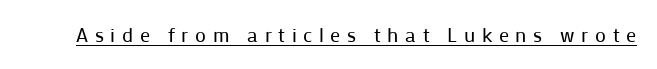
The image shows 20 px text type, upright; set unusually wide letter spacing (+0.33 em), underlined.
